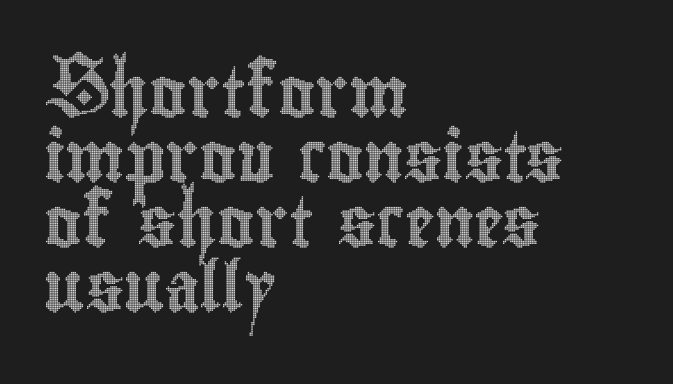
{"italic": "no", "width": "condensed", "x_height": "small", "monospaced": "no", "underline": "no", "align": "left", "line_spacing": "normal", "line_spacing_ratio": 1.3, "letter_spacing": "normal", "letter_spacing_em": 0.0, "glyph_px": 50}
